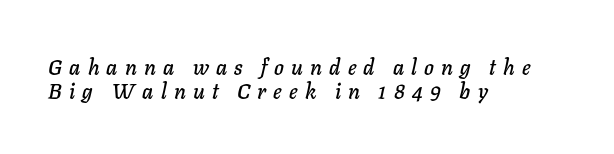
Q: Is the text italic (slanted)? A: Yes, it leans right by about 11 degrees.
Q: Is the text underlined? A: No.
Q: How is the paragraph aligned? A: Left-aligned.
Q: Is the spacing between letters normal or unusually wide? A: Unusually wide.
Q: Is the spacing between lines tight, normal or loose? A: Tight.
